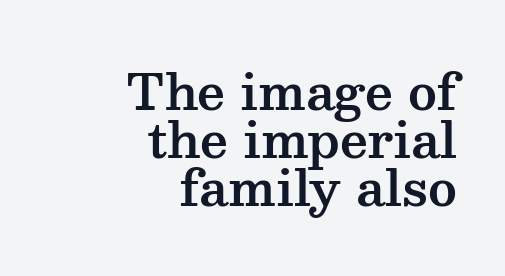
These lines stack with their right ends in a neat column. The line texture is even and compact thanks to regular tracking. Is this a fixed-width face? No — the glyphs have proportional, varying widths. Vertical spacing — tight. Posture: vertical.
